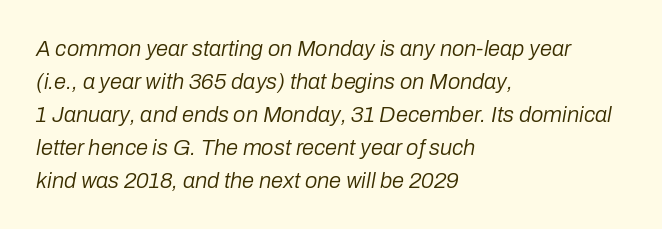
{"italic": "yes", "lean": "right", "slant_degrees": 10, "bold": "no", "underline": "no", "align": "left", "line_spacing": "normal", "line_spacing_ratio": 1.5, "letter_spacing": "normal", "letter_spacing_em": 0.0, "glyph_px": 22}
